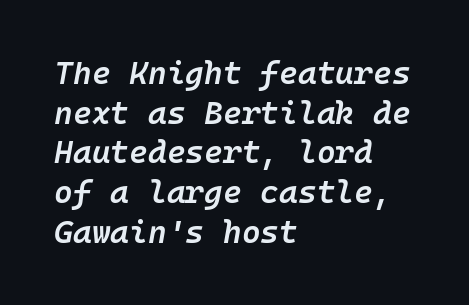
The image shows 32 px semibold type, italic (leaning right); set left-aligned, line spacing 1.24x, normal letter spacing, not underlined; low stroke contrast and a medium x-height.
